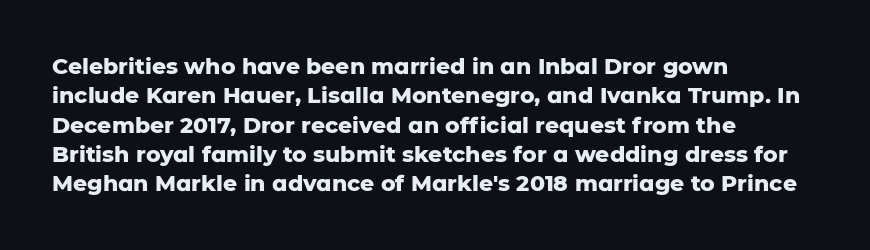
Q: Is the text bold? A: Yes.
Q: Is the text italic (slanted)? A: No, it is upright.
Q: Is the text underlined? A: No.
Q: How is the paragraph aligned? A: Left-aligned.
Q: Is the spacing between letters normal or unusually wide? A: Normal.
Q: Is the spacing between lines tight, normal or loose? A: Normal.
